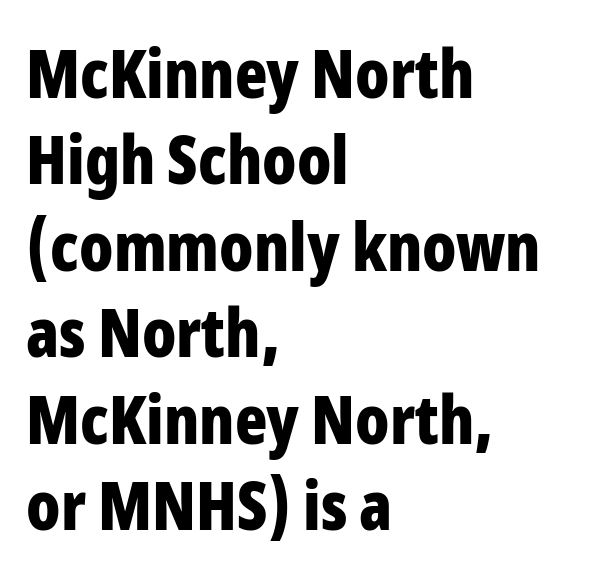
{"serif": "no", "italic": "no", "bold": "yes", "weight": "bold", "width": "condensed", "stroke_contrast": "low", "x_height": "medium", "monospaced": "no", "underline": "no", "align": "left", "line_spacing": "normal", "line_spacing_ratio": 1.29, "letter_spacing": "normal", "letter_spacing_em": 0.0, "glyph_px": 67}
